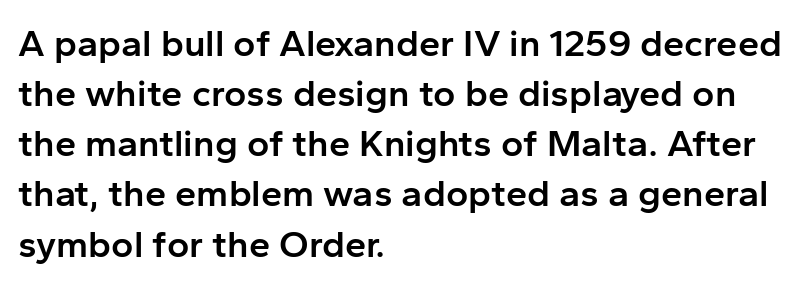
Compared with typical paragraphs, the rows here are spaced about the same. The string is rendered with underlining switched off. Between one letter and the next there's only the usual sliver of space. It's the straight-up-and-down kind of type. Heft: intermediate — a semibold.
